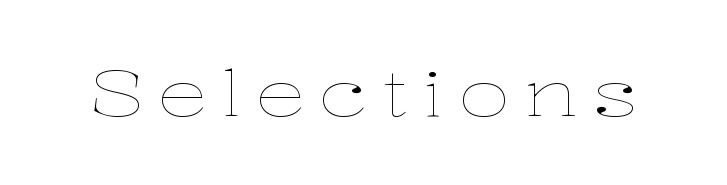
{"italic": "no", "bold": "no", "weight": "thin", "width": "wide", "stroke_contrast": "low", "x_height": "medium", "monospaced": "no", "underline": "no", "letter_spacing": "wide", "letter_spacing_em": 0.23, "glyph_px": 63}
